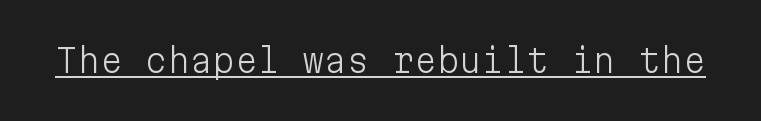
{"serif": "no", "italic": "no", "bold": "no", "weight": "light", "width": "normal", "stroke_contrast": "low", "x_height": "medium", "monospaced": "yes", "underline": "yes", "letter_spacing": "normal", "letter_spacing_em": 0.0, "glyph_px": 32}
